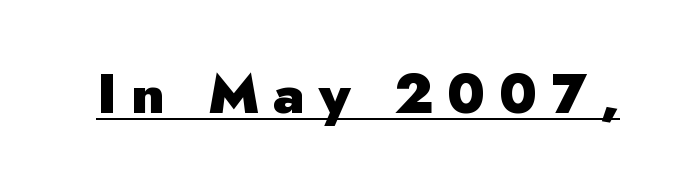
The image shows 55 px heavy sans-serif type, upright; set unusually wide letter spacing (+0.25 em), underlined; low stroke contrast and a small x-height.
